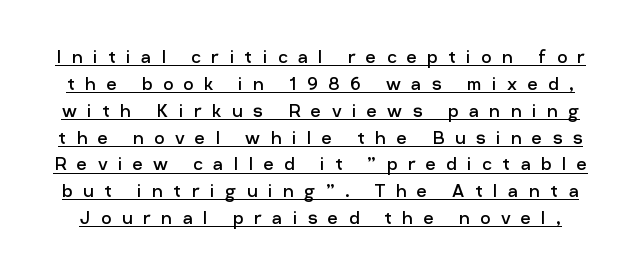
{"italic": "no", "bold": "no", "underline": "yes", "line_spacing_ratio": 1.22, "letter_spacing": "wide", "letter_spacing_em": 0.48, "glyph_px": 22}
